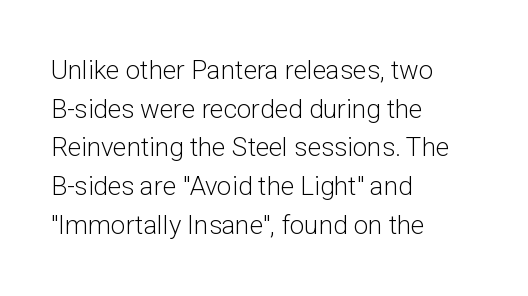
Q: Is the text bold? A: No.
Q: Is the text italic (slanted)? A: No, it is upright.
Q: Is the text underlined? A: No.
Q: How is the paragraph aligned? A: Left-aligned.
Q: Is the spacing between letters normal or unusually wide? A: Normal.
Q: Is the spacing between lines tight, normal or loose? A: Normal.
